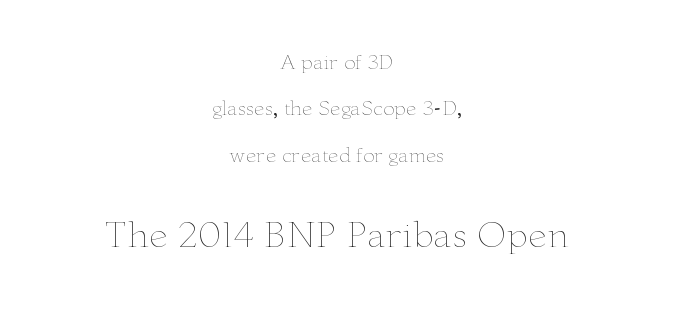
Unbolded letterforms with no extra heft. A typesetter would call this proportional, since set widths differ per character. The vertical gap from one line to the next is large. Check under the words: just untouched page.
